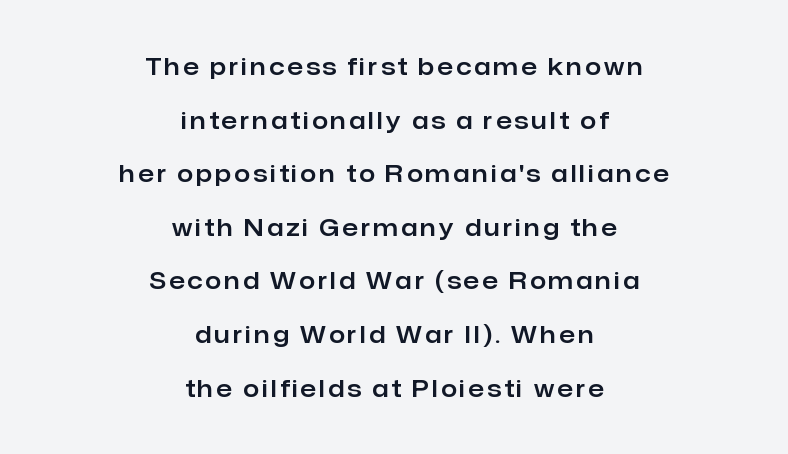
The image shows 23 px text type, upright; set centered, loose line spacing (2.33x), not underlined.
